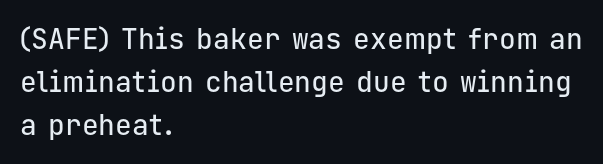
The image shows 28 px sans-serif type, upright, monospaced; set left-aligned, normal line spacing (1.53x), normal letter spacing, not underlined; low stroke contrast and a medium x-height.
